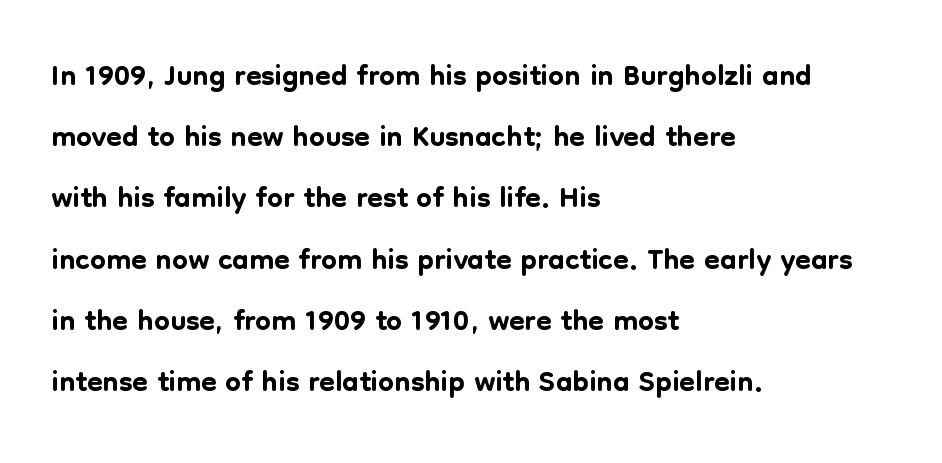
The tracking reads as untouched default to a designer's eye. A sans-serif font was chosen for this passage. Line spacing here is normal. The rag falls on the right side of this text block. The type sits square on the baseline with zero lean. The letters advance in unequal steps, a hallmark of proportional type.
